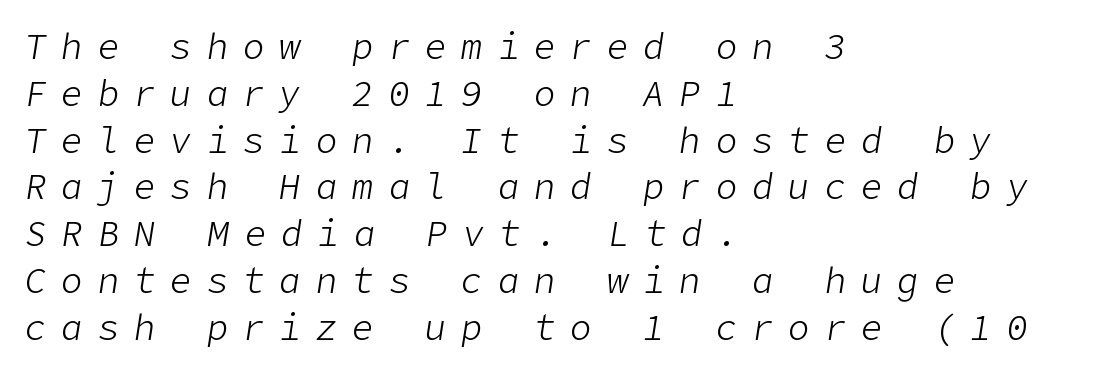
Type without underlining. The whole block is typeset with a tilt. No chunkiness to these letters — they're not bold. Layout note: lines flush left.
